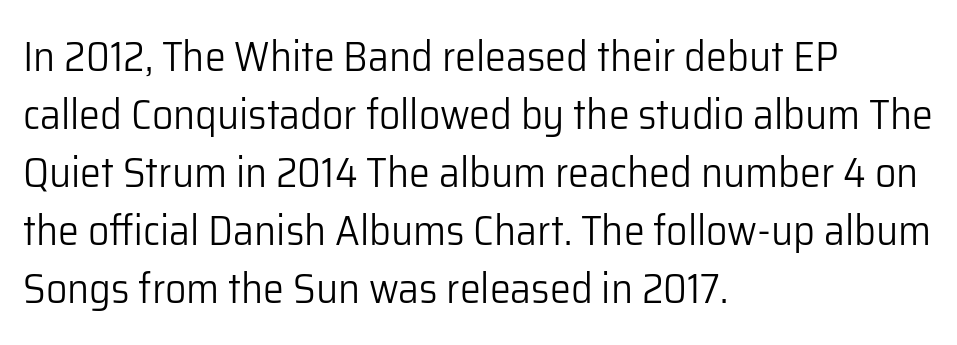
Q: Is the text bold? A: No.
Q: Is the text italic (slanted)? A: No, it is upright.
Q: Is the typeface a serif or a sans-serif typeface? A: Sans-serif.
Q: Is the text underlined? A: No.
Q: How is the paragraph aligned? A: Left-aligned.
Q: Is the spacing between letters normal or unusually wide? A: Normal.
Q: Is the spacing between lines tight, normal or loose? A: Normal.
Q: Width (condensed, normal, or wide)? A: Normal.
Q: Stroke contrast? A: Low.
Q: x-height? A: Medium.
Q: Monospaced? A: No.
